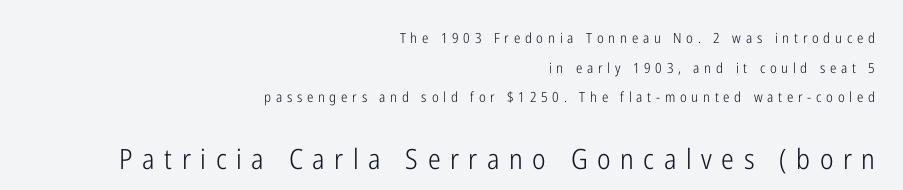
The image shows 28 px light, condensed sans-serif type, upright; set right-aligned, loose line spacing (2.12x), unusually wide letter spacing (+0.34 em), not underlined; the second (bottom) block is 2.0x larger; low stroke contrast and a medium x-height.
